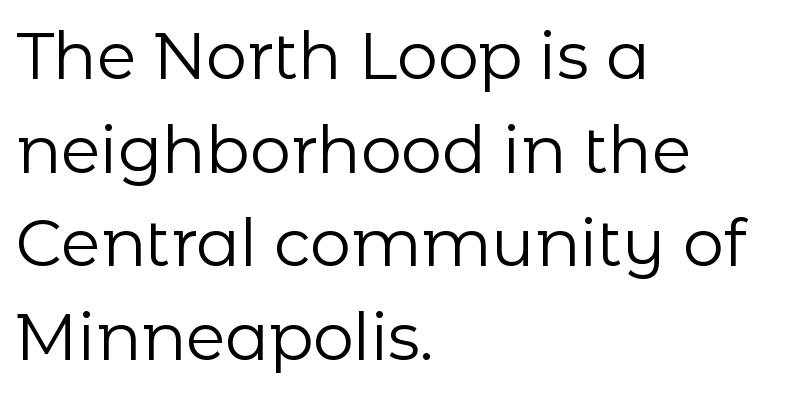
The leading is moderate, giving the passage an even texture. Honestly, there is no underline to notice here at all. The characters are drawn with everyday or finer stroke widths. This sample uses an upright cut, with every glyph sitting square on the baseline.
